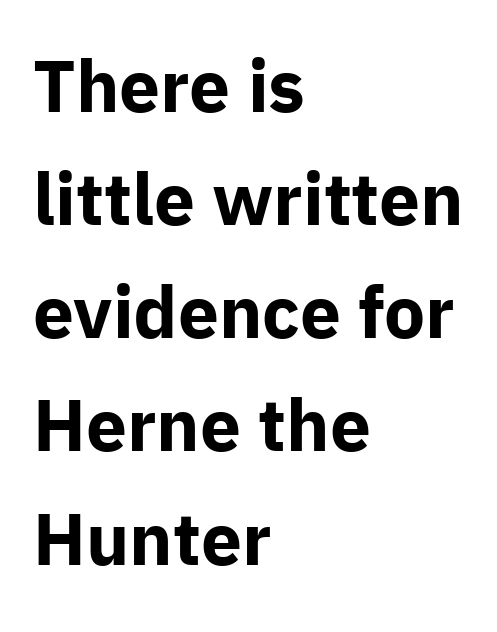
{"serif": "no", "italic": "no", "bold": "yes", "weight": "bold", "width": "normal", "stroke_contrast": "low", "x_height": "medium", "monospaced": "no", "underline": "no", "align": "left", "line_spacing": "normal", "line_spacing_ratio": 1.55, "letter_spacing": "normal", "letter_spacing_em": 0.0, "glyph_px": 73}
